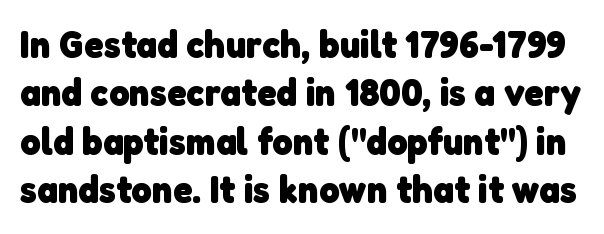
This is sans-serif lettering, the kind often seen on screens and signage. The rendering uses natural spacing where letterforms have individual widths. Typesetter's note: full bold, strokes at maximum text heaviness. Each word holds together tightly as a unit, with standard inter-letter gaps.
